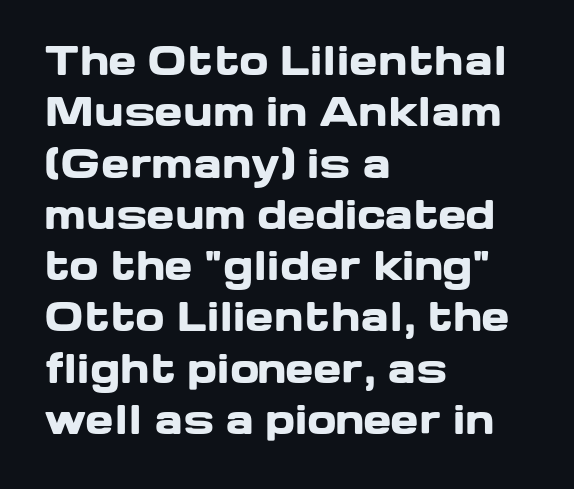
{"serif": "no", "italic": "no", "bold": "yes", "weight": "heavy", "width": "wide", "stroke_contrast": "low", "x_height": "medium", "monospaced": "no", "underline": "no", "align": "left", "line_spacing": "normal", "line_spacing_ratio": 1.35, "letter_spacing": "normal", "letter_spacing_em": 0.0, "glyph_px": 38}
